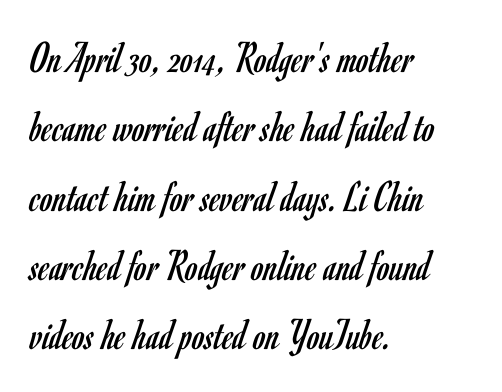
The image shows 45 px regular-weight, condensed sans-serif type; set left-aligned, normal line spacing (1.54x), normal letter spacing, not underlined; low stroke contrast and a small x-height.
